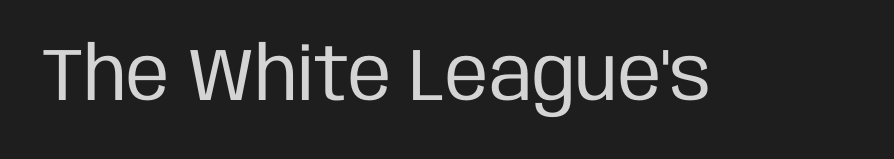
Q: Is the text bold? A: No.
Q: Is the text italic (slanted)? A: No, it is upright.
Q: Is the typeface a serif or a sans-serif typeface? A: Sans-serif.
Q: Is the text underlined? A: No.
Q: Is the spacing between letters normal or unusually wide? A: Normal.
Q: Width (condensed, normal, or wide)? A: Condensed.
Q: Stroke contrast? A: Low.
Q: x-height? A: Large.
Q: Monospaced? A: No.
